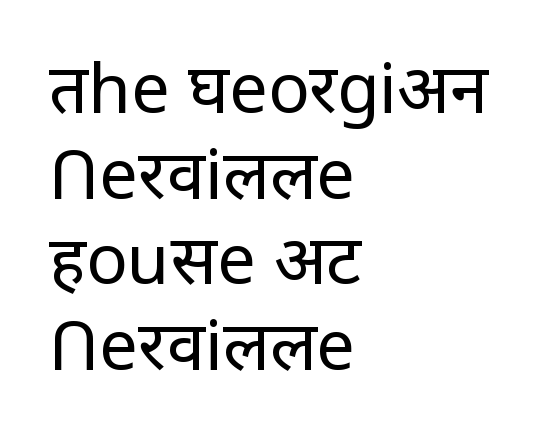
{"serif": "no", "italic": "no", "bold": "no", "weight": "regular", "width": "normal", "stroke_contrast": "low", "x_height": "large", "monospaced": "no", "underline": "no", "align": "left", "line_spacing_ratio": 1.24, "letter_spacing": "normal", "letter_spacing_em": 0.0, "glyph_px": 69}
